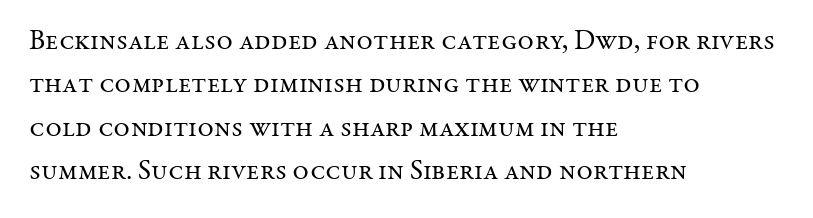
The typography opts for an upright posture over an oblique one. The string is rendered with underlining switched off. The designer left line spacing at the default. The lines are quadded left. You could not count columns in this text — the font is proportionally spaced.
